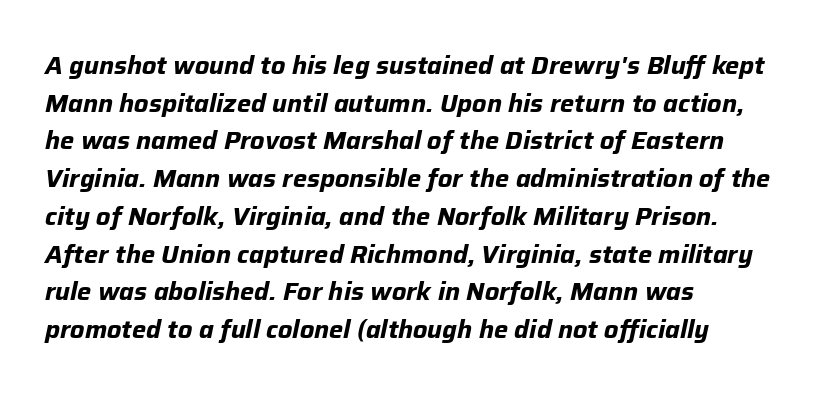
The image shows 25 px bold type, italic (leaning right); set left-aligned, normal line spacing (1.51x), normal letter spacing, not underlined.
